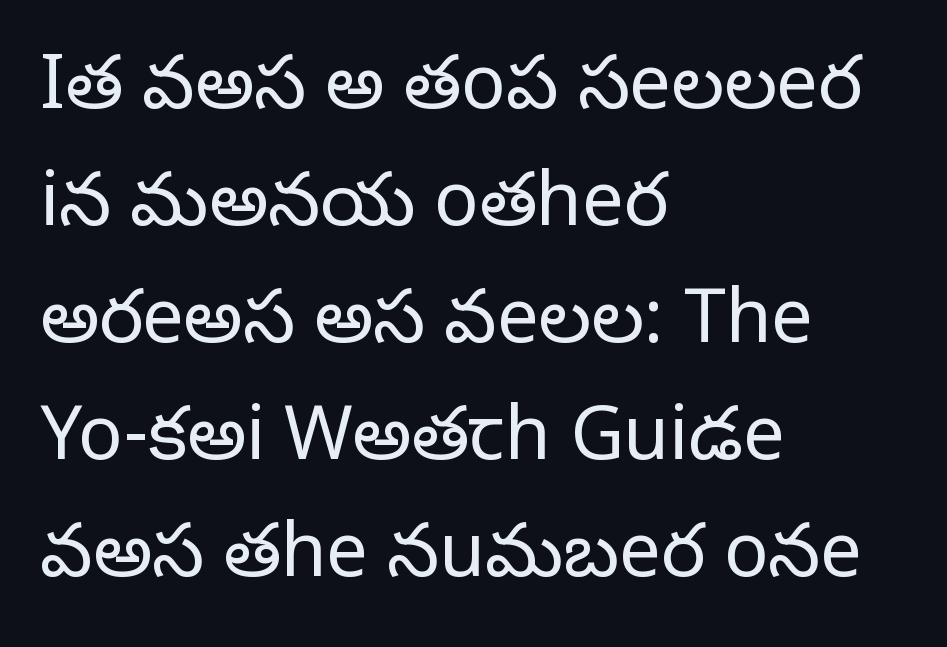
The image shows 74 px regular-weight serif type, upright; set left-aligned, normal line spacing (1.58x), normal letter spacing, not underlined; low stroke contrast and a large x-height.
